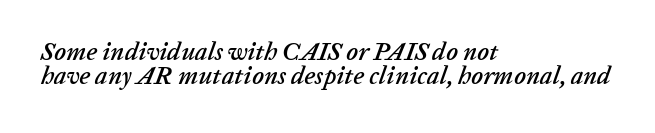
The image shows 25 px text type, italic (leaning right); set left-aligned, tight line spacing (0.98x), normal letter spacing, not underlined.
